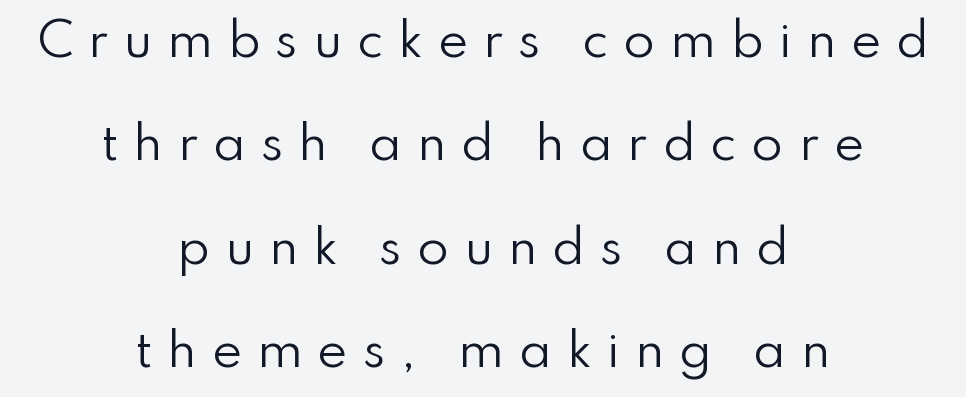
Is this a fixed-width face? No — the glyphs have proportional, varying widths. A typesetter would label this face a sans. The zone under the glyphs is completely vacant. The letterforms sit at book weight or below. The vertical gap from one line to the next is large.
